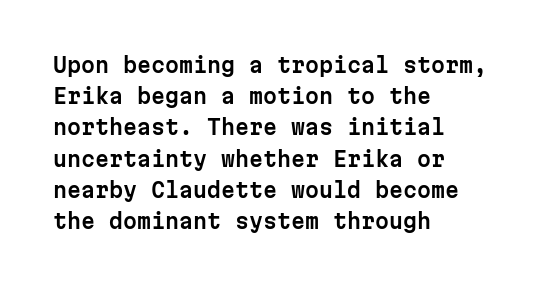
The image shows 20 px text type, upright; set left-aligned, normal line spacing (1.56x), normal letter spacing, not underlined.
